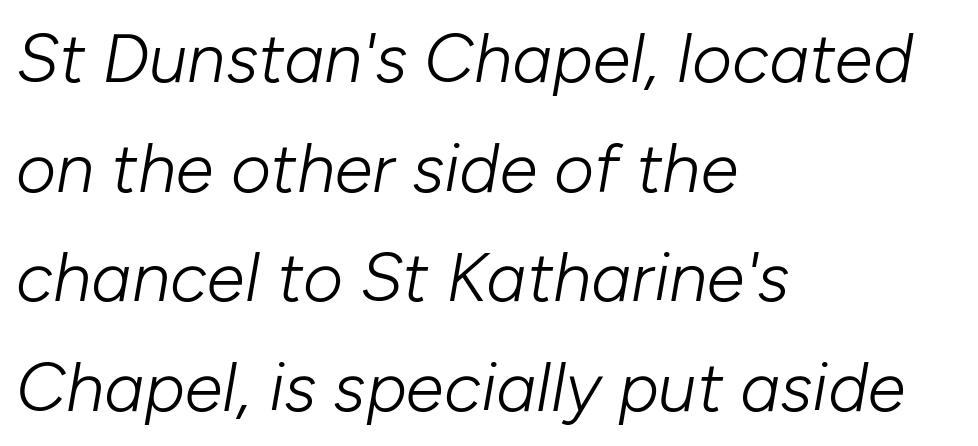
Q: Is the text bold? A: No.
Q: Is the text italic (slanted)? A: Yes, it leans right by about 10 degrees.
Q: Is the text underlined? A: No.
Q: How is the paragraph aligned? A: Left-aligned.
Q: Is the spacing between letters normal or unusually wide? A: Normal.
Q: Is the spacing between lines tight, normal or loose? A: Normal.
Q: Width (condensed, normal, or wide)? A: Normal.
Q: Stroke contrast? A: Low.
Q: x-height? A: Medium.
Q: Monospaced? A: No.
